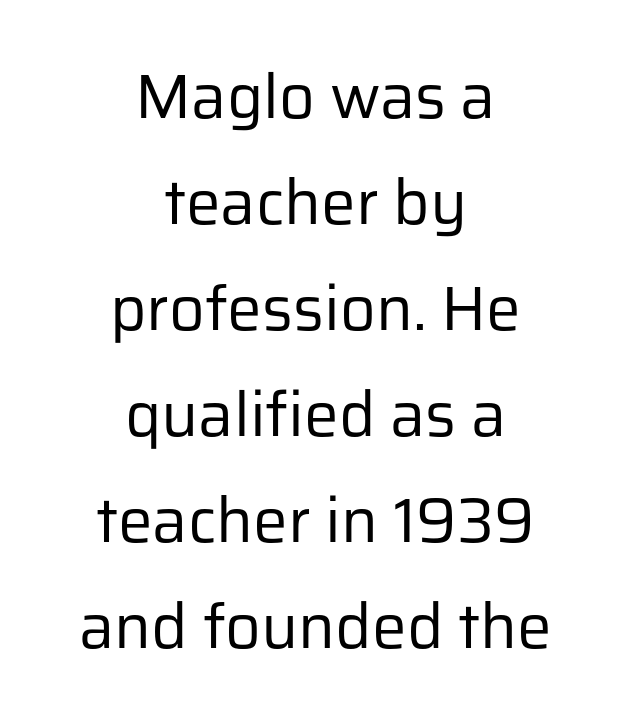
A sans-serif font was chosen for this passage. Where is the straight margin? There isn't one; the lines are centered. The weight would be labelled regular, book, light, or lighter still. Each letter keeps its own natural width here, so spacing adapts to shape. Unmarked baselines from the first word to the last. The letters sit at their default tracking, neither squeezed nor spread.
